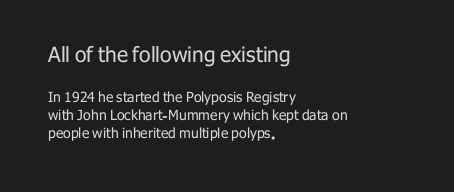
The image shows 21 px text type, upright; set left-aligned, normal line spacing (1.3x), normal letter spacing, not underlined; the first (top) block is 1.5x larger.
